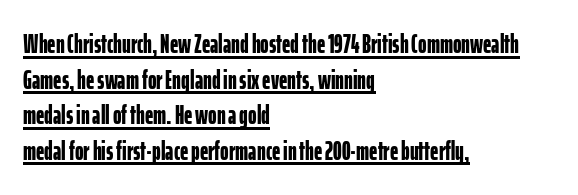
Looks like someone drew a line under every word here. Strong, thick strokes mark this as bold type. Typeset ragged right — the left edge is the straight one. Evenly set lines give the paragraph a standard silhouette. Italic: no, the glyphs are upright roman.
